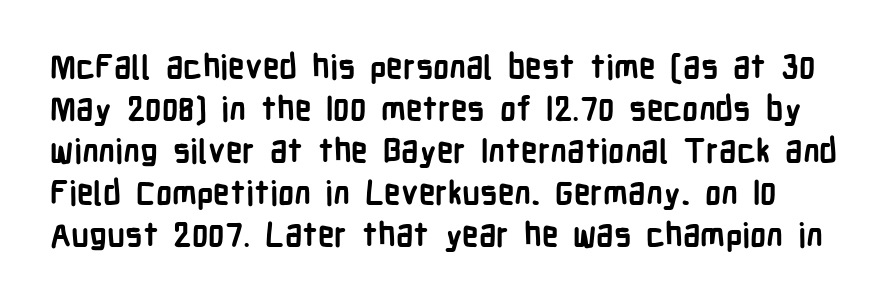
The image shows 33 px semibold, condensed sans-serif type, upright; set normal line spacing (1.27x), normal letter spacing, not underlined; low stroke contrast and a medium x-height.
